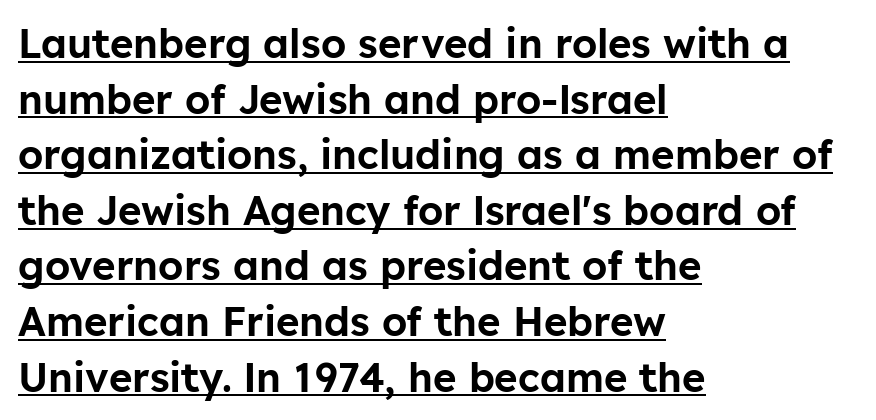
{"serif": "no", "italic": "no", "width": "normal", "stroke_contrast": "low", "x_height": "medium", "monospaced": "no", "underline": "yes", "align": "left", "line_spacing": "normal", "line_spacing_ratio": 1.39, "letter_spacing": "normal", "letter_spacing_em": 0.0, "glyph_px": 40}
